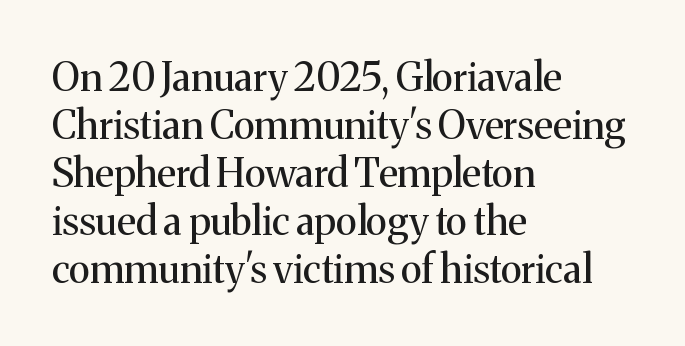
Q: Is the text bold? A: No.
Q: Is the text italic (slanted)? A: No, it is upright.
Q: Is the typeface a serif or a sans-serif typeface? A: Serif.
Q: Is the text underlined? A: No.
Q: How is the paragraph aligned? A: Left-aligned.
Q: Is the spacing between letters normal or unusually wide? A: Normal.
Q: Width (condensed, normal, or wide)? A: Normal.
Q: Stroke contrast? A: Medium.
Q: x-height? A: Medium.
Q: Monospaced? A: No.
